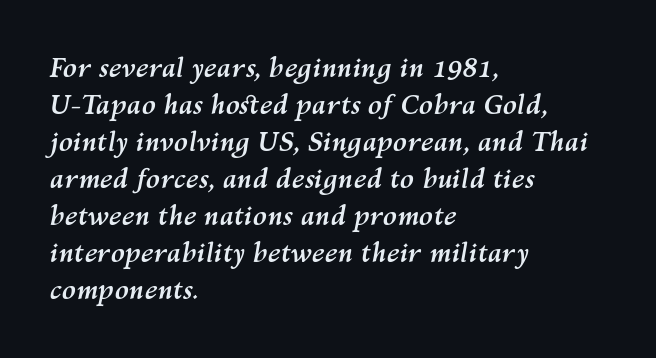
{"italic": "yes", "lean": "right", "slant_degrees": 10, "bold": "yes", "underline": "no", "align": "left", "line_spacing": "normal", "line_spacing_ratio": 1.42, "letter_spacing": "normal", "letter_spacing_em": 0.0, "glyph_px": 26}
